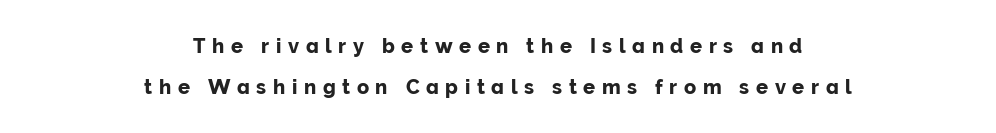
In terms of posture, this sample is upright. This block would shrink considerably if given ordinary leading; it's expanded now. Type without underlining. Students, note that the glyphs here are deliberately spaced far apart. Each line is balanced around a shared central axis.
